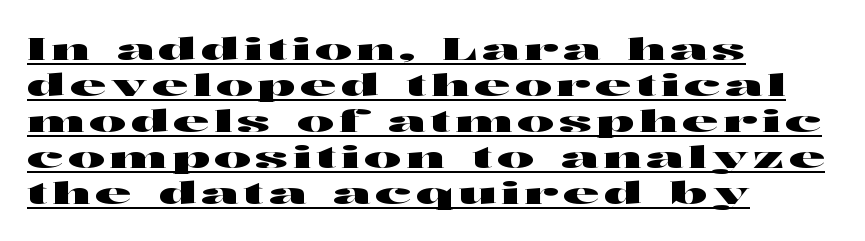
{"serif": "no", "italic": "no", "width": "wide", "stroke_contrast": "high", "x_height": "medium", "monospaced": "no", "underline": "yes", "align": "left", "line_spacing_ratio": 1.16, "glyph_px": 31}
